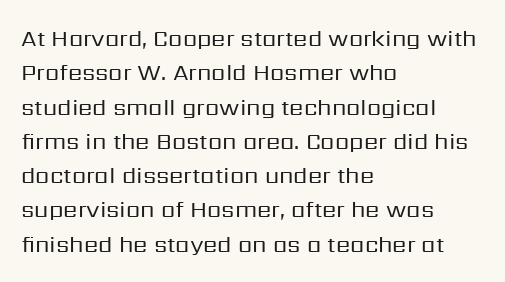
{"italic": "no", "bold": "no", "underline": "no", "align": "left", "line_spacing": "normal", "line_spacing_ratio": 1.49, "letter_spacing": "normal", "letter_spacing_em": 0.0, "glyph_px": 23}
